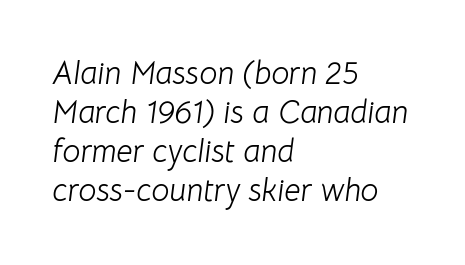
{"italic": "yes", "lean": "right", "slant_degrees": 8, "bold": "no", "weight": "light", "width": "normal", "stroke_contrast": "low", "x_height": "medium", "monospaced": "no", "underline": "no", "align": "left", "line_spacing_ratio": 1.22, "letter_spacing": "normal", "letter_spacing_em": 0.0, "glyph_px": 32}
